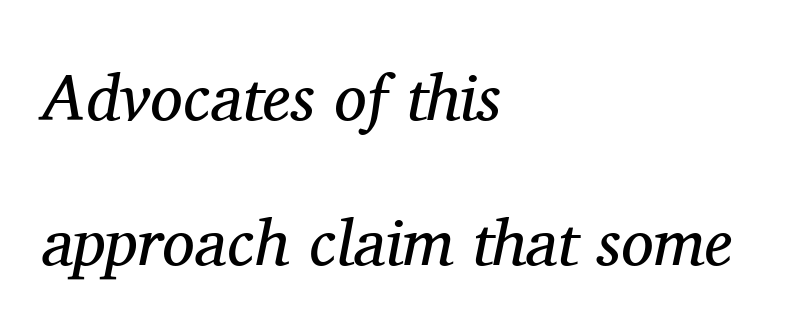
Q: Is the text bold? A: No.
Q: Is the text italic (slanted)? A: Yes, it leans right by about 11 degrees.
Q: Is the typeface a serif or a sans-serif typeface? A: Serif.
Q: Is the text underlined? A: No.
Q: How is the paragraph aligned? A: Left-aligned.
Q: Is the spacing between letters normal or unusually wide? A: Normal.
Q: Is the spacing between lines tight, normal or loose? A: Loose.
Q: Width (condensed, normal, or wide)? A: Normal.
Q: Stroke contrast? A: Medium.
Q: x-height? A: Medium.
Q: Monospaced? A: No.
